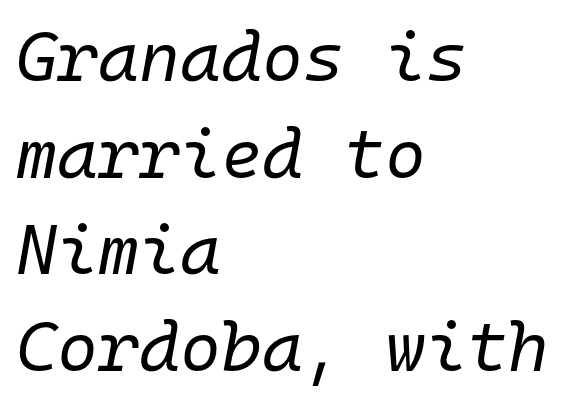
The image shows 70 px regular-weight type, italic (leaning right), monospaced; set left-aligned, normal line spacing (1.38x), normal letter spacing, not underlined; low stroke contrast and a medium x-height.
